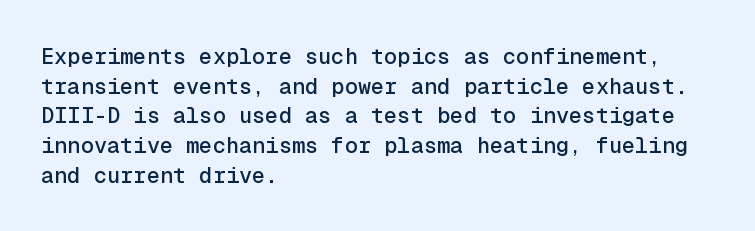
The image shows 22 px text type, upright; set left-aligned, normal line spacing (1.35x), normal letter spacing, not underlined.
